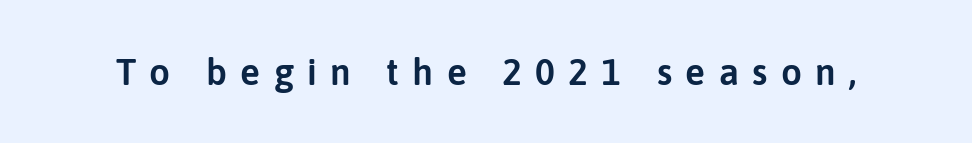
Q: Is the text italic (slanted)? A: No, it is upright.
Q: Is the typeface a serif or a sans-serif typeface? A: Sans-serif.
Q: Is the text underlined? A: No.
Q: Is the spacing between letters normal or unusually wide? A: Unusually wide.
Q: Width (condensed, normal, or wide)? A: Normal.
Q: Stroke contrast? A: Low.
Q: x-height? A: Medium.
Q: Monospaced? A: No.
